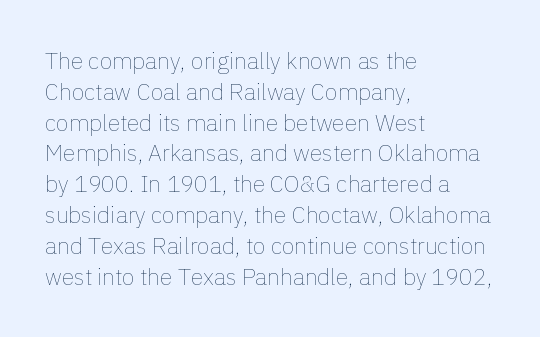
Descenders are the only things crossing below the line. The font sits on the lighter half of the weight spectrum, regular included. Does the copy run flush right? No — it runs flush left. Vertically, the passage feels balanced, rows spaced as you'd expect.
